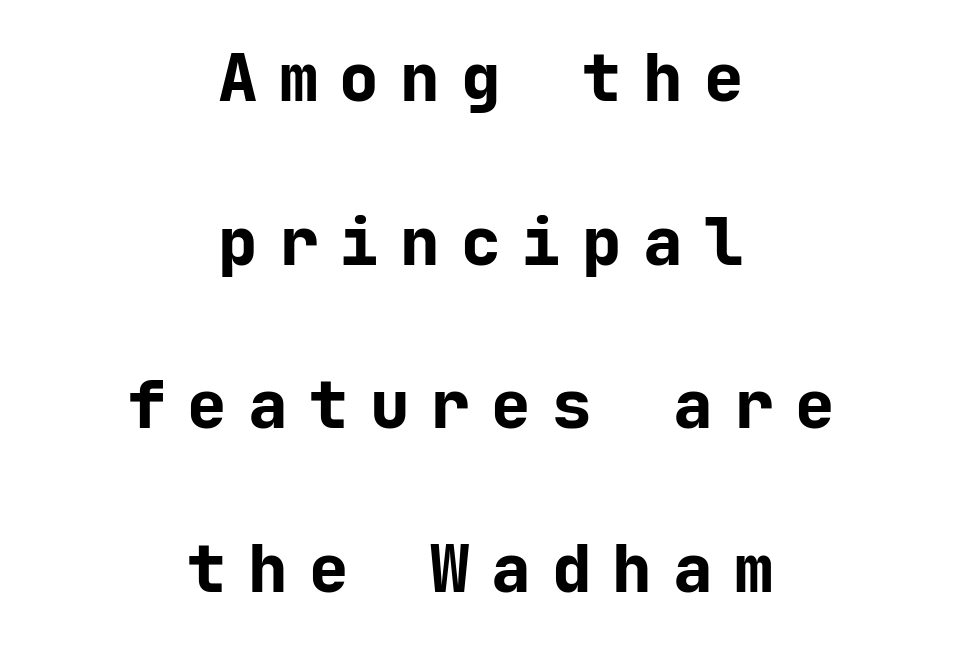
The image shows 66 px bold sans-serif type, upright, monospaced; set centered, loose line spacing (2.48x), unusually wide letter spacing (+0.32 em), not underlined; low stroke contrast and a medium x-height.
